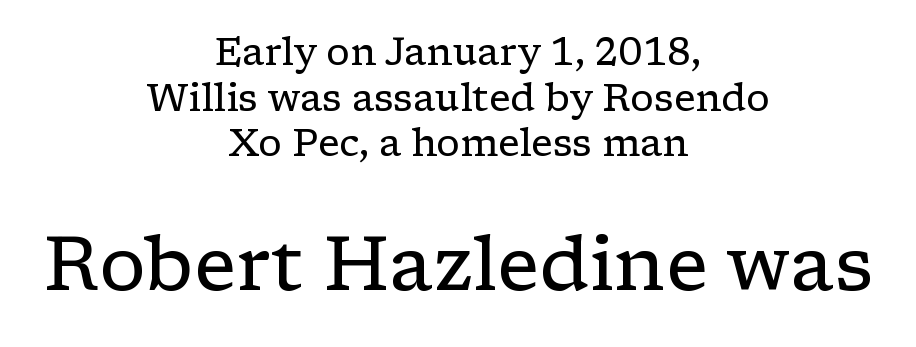
Q: Is the text bold? A: No.
Q: Is the text italic (slanted)? A: No, it is upright.
Q: Is the typeface a serif or a sans-serif typeface? A: Serif.
Q: Is the text underlined? A: No.
Q: How is the paragraph aligned? A: Centered.
Q: Is the spacing between letters normal or unusually wide? A: Normal.
Q: Which block of text is set in a larger size, the first (top) or the second (bottom)? A: The second (bottom) one.
Q: Width (condensed, normal, or wide)? A: Wide.
Q: Stroke contrast? A: Low.
Q: x-height? A: Medium.
Q: Monospaced? A: No.
